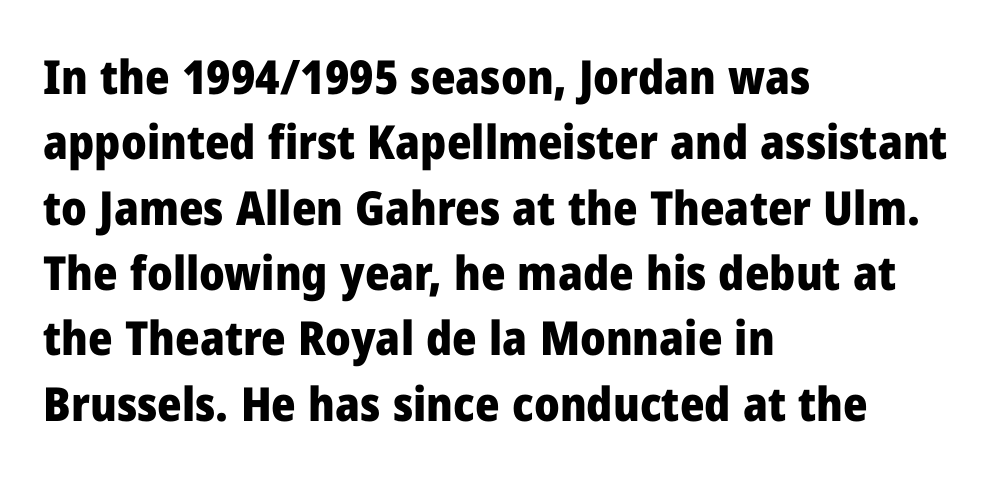
No word sits above an underline. Students, note that the glyphs here touch the page at normal intervals. Each line starts at the same left margin while the right side varies. The rendering shows plain stroke endings on the letterforms — a sans-serif design. Compared with typical paragraphs, the rows here are spaced about the same. I'd describe the lettering as bold — thick and assertive.
